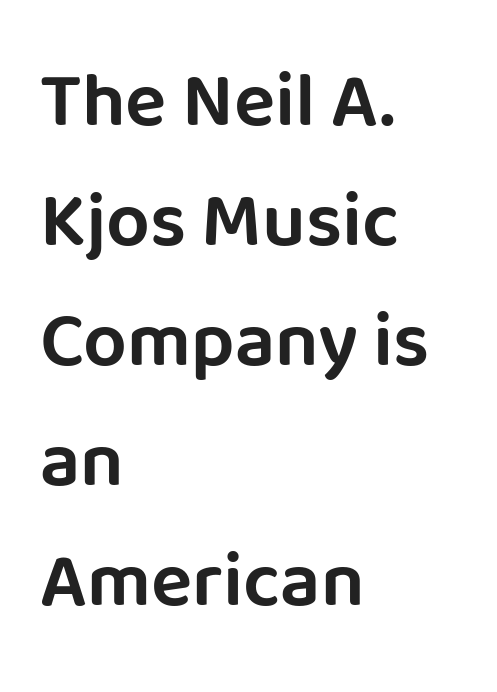
The image shows 77 px sans-serif type, upright; set left-aligned, normal line spacing (1.56x), normal letter spacing, not underlined; low stroke contrast and a large x-height.
